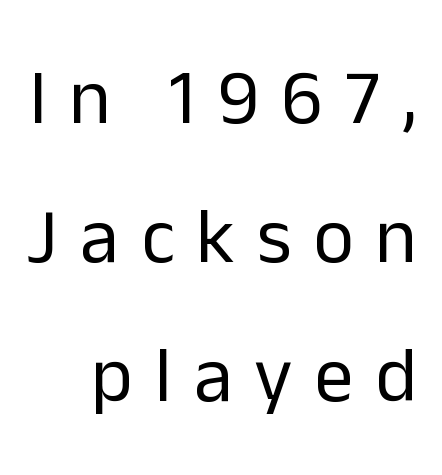
Q: Is the text bold? A: No.
Q: Is the text italic (slanted)? A: No, it is upright.
Q: Is the typeface a serif or a sans-serif typeface? A: Sans-serif.
Q: Is the text underlined? A: No.
Q: Is the spacing between letters normal or unusually wide? A: Unusually wide.
Q: Width (condensed, normal, or wide)? A: Normal.
Q: Stroke contrast? A: Low.
Q: x-height? A: Medium.
Q: Monospaced? A: No.
